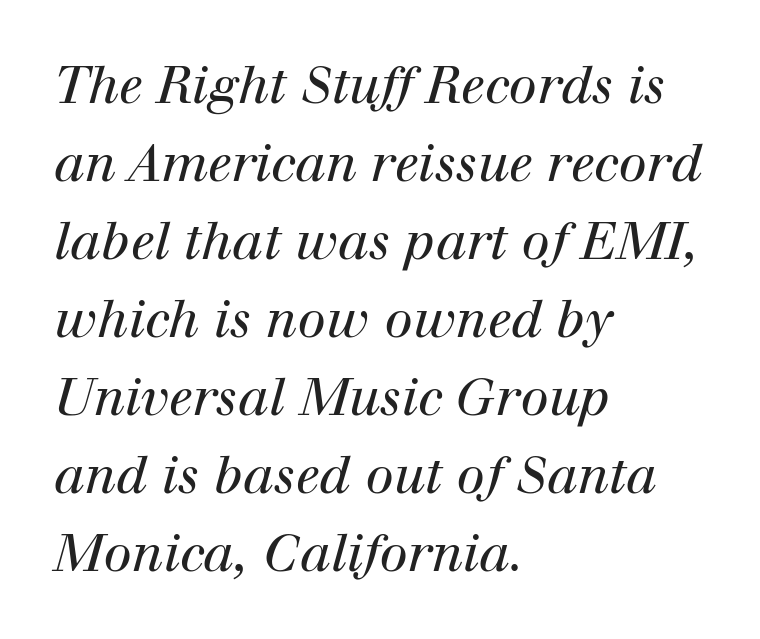
Q: Is the text bold? A: No.
Q: Is the text italic (slanted)? A: Yes, it leans right by about 12 degrees.
Q: Is the typeface a serif or a sans-serif typeface? A: Serif.
Q: Is the text underlined? A: No.
Q: How is the paragraph aligned? A: Left-aligned.
Q: Is the spacing between letters normal or unusually wide? A: Normal.
Q: Is the spacing between lines tight, normal or loose? A: Normal.
Q: Width (condensed, normal, or wide)? A: Normal.
Q: Stroke contrast? A: High.
Q: x-height? A: Medium.
Q: Monospaced? A: No.
